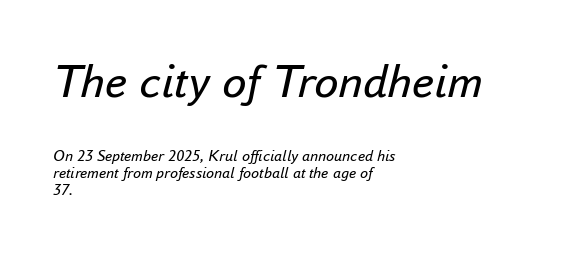
{"italic": "yes", "lean": "right", "slant_degrees": 16, "bold": "no", "weight": "regular", "width": "normal", "stroke_contrast": "low", "x_height": "small", "monospaced": "no", "underline": "no", "align": "left", "line_spacing": "tight", "line_spacing_ratio": 1.09, "letter_spacing": "normal", "letter_spacing_em": 0.0, "larger_block": "first", "size_ratio": 3.06, "glyph_px": 49}
